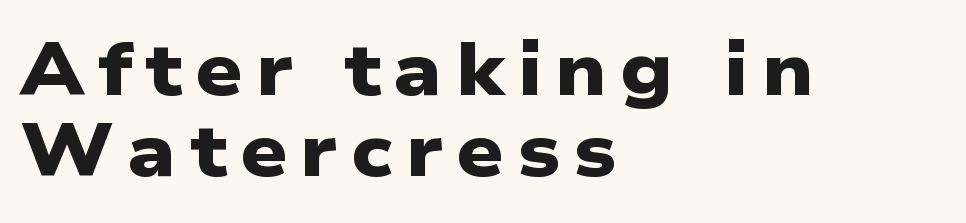
The characters display no serif detailing; their extremities are plain. Unmarked baselines from the first word to the last. The letters advance in unequal steps, a hallmark of proportional type. Compared with typical paragraphs, the rows here are closer together. The paragraph has a hard left edge and a soft right edge. Caption: bold face, heavy strokes.
